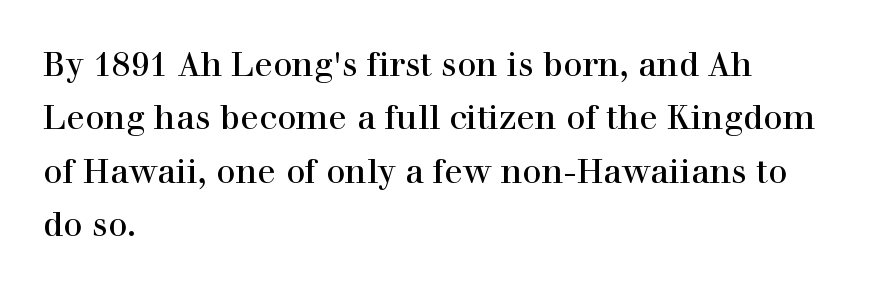
The image shows 34 px serif type, upright; set left-aligned, normal line spacing (1.57x), normal letter spacing, not underlined; a medium x-height.
